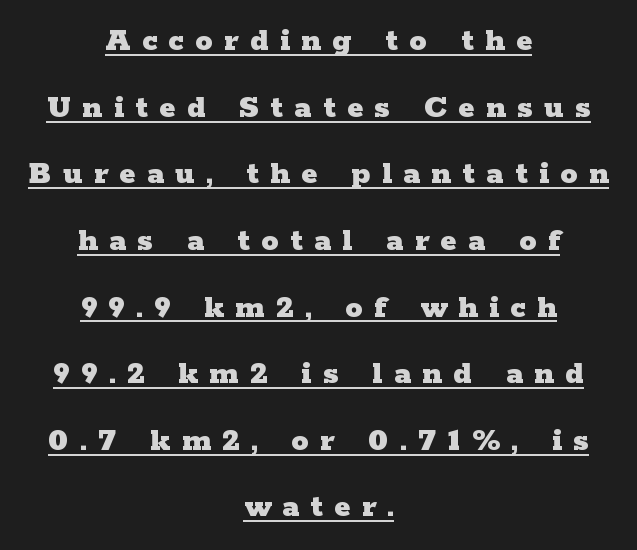
Q: Is the text bold? A: Yes.
Q: Is the text italic (slanted)? A: No, it is upright.
Q: Is the typeface a serif or a sans-serif typeface? A: Serif.
Q: Is the text underlined? A: Yes.
Q: How is the paragraph aligned? A: Centered.
Q: Is the spacing between letters normal or unusually wide? A: Unusually wide.
Q: Is the spacing between lines tight, normal or loose? A: Loose.
Q: Width (condensed, normal, or wide)? A: Wide.
Q: Stroke contrast? A: Low.
Q: x-height? A: Medium.
Q: Monospaced? A: No.
